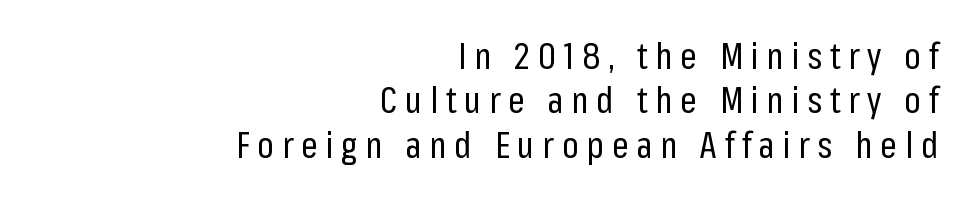
Q: Is the text bold? A: No.
Q: Is the text italic (slanted)? A: No, it is upright.
Q: Is the typeface a serif or a sans-serif typeface? A: Sans-serif.
Q: Is the text underlined? A: No.
Q: How is the paragraph aligned? A: Right-aligned.
Q: Is the spacing between letters normal or unusually wide? A: Unusually wide.
Q: Width (condensed, normal, or wide)? A: Condensed.
Q: Stroke contrast? A: Low.
Q: x-height? A: Medium.
Q: Monospaced? A: No.
